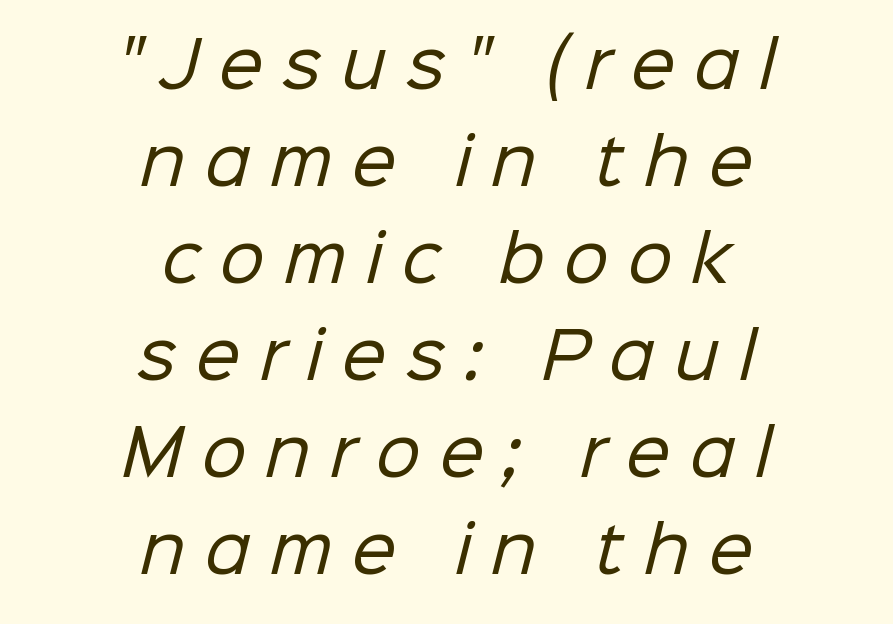
Q: Is the text bold? A: No.
Q: Is the typeface a serif or a sans-serif typeface? A: Sans-serif.
Q: Is the text underlined? A: No.
Q: How is the paragraph aligned? A: Centered.
Q: Is the spacing between letters normal or unusually wide? A: Unusually wide.
Q: Is the spacing between lines tight, normal or loose? A: Normal.
Q: Width (condensed, normal, or wide)? A: Normal.
Q: Stroke contrast? A: Low.
Q: x-height? A: Medium.
Q: Monospaced? A: No.
